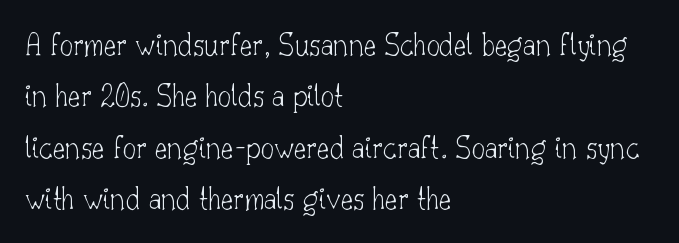
The image shows 33 px thin serif type, upright; set left-aligned, normal line spacing (1.56x), normal letter spacing, not underlined; low stroke contrast and a small x-height.
